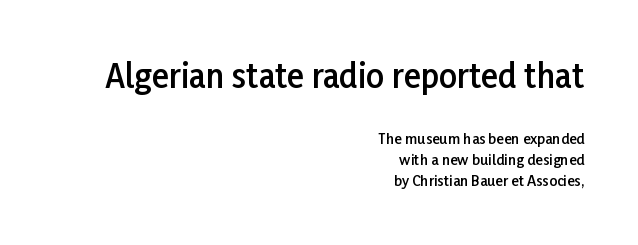
{"serif": "no", "italic": "no", "bold": "semi", "weight": "semibold", "width": "normal", "stroke_contrast": "low", "x_height": "medium", "monospaced": "no", "underline": "no", "align": "right", "line_spacing": "normal", "line_spacing_ratio": 1.53, "letter_spacing": "normal", "letter_spacing_em": 0.0, "larger_block": "first", "size_ratio": 2.29, "glyph_px": 32}
